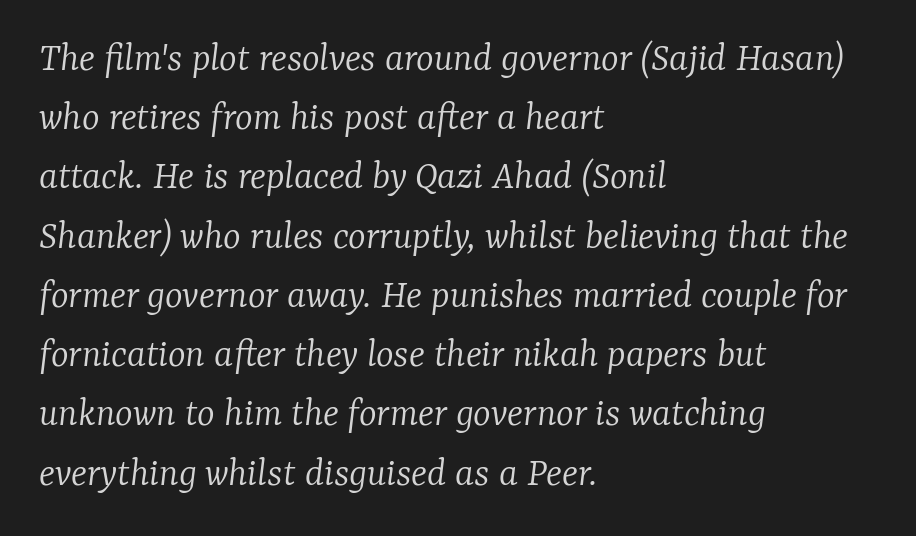
The image shows 42 px light serif type, italic (leaning right); set left-aligned, normal line spacing (1.41x), normal letter spacing, not underlined; low stroke contrast and a medium x-height.
